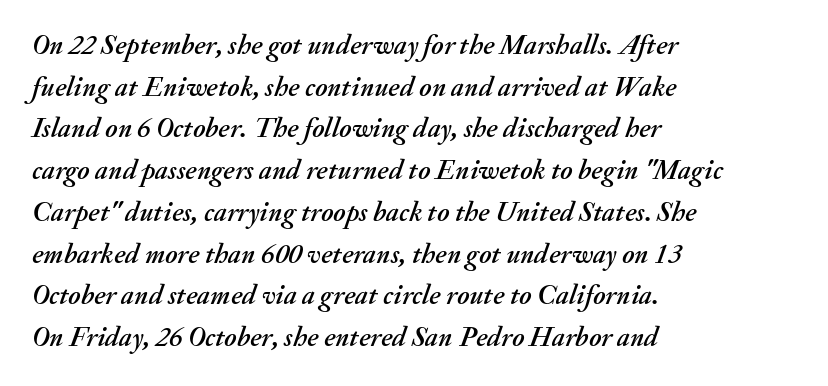
Regarding leading, the lines here are spaced in the standard way. Each line starts at the same left margin while the right side varies. The letters advance in unequal steps, a hallmark of proportional type. It's the slanting kind of type. The rendering keeps characters at their native spacing.
